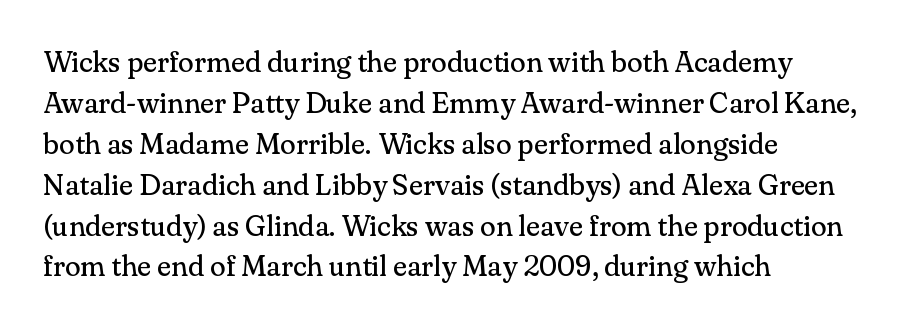
Check where the strokes stop: tiny serifs finish them off. Spacing verdict: proportional, widths tailored to each character. The setting favours the left margin, as ordinary paragraphs usually do. Weight class: somewhere from thin through regular. A typesetter would mark this as roman, not italic. The zone under the glyphs is completely vacant.
